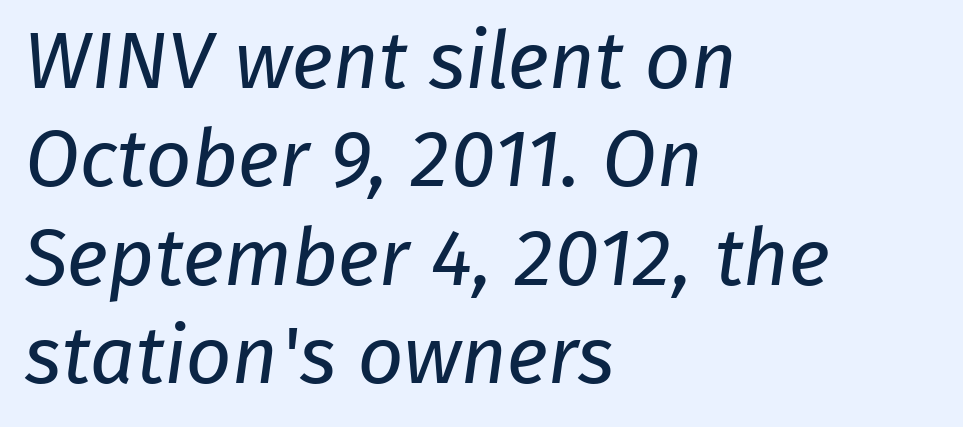
This sample uses a sans-serif face. Has an underline been added? It has not. One-word summary of the alignment: left. The face looks like a standard text weight, possibly lighter.
